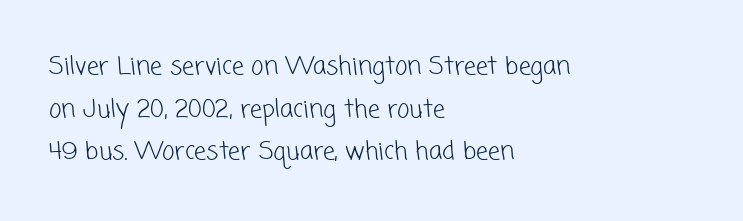
The image shows 24 px text type; set left-aligned, line spacing 1.78x, normal letter spacing, not underlined.
